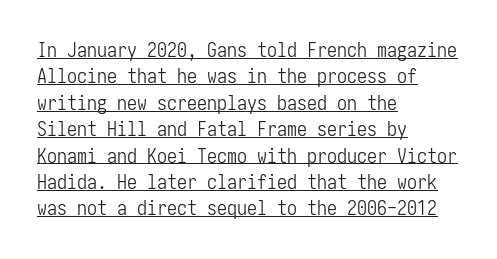
The image shows 20 px text type, upright; set left-aligned, normal line spacing (1.32x), normal letter spacing, underlined.
